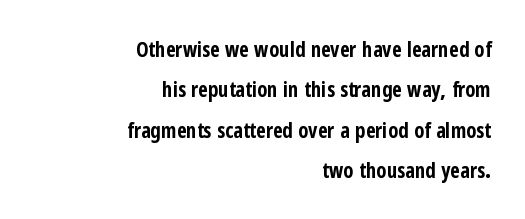
Does the weight exceed regular? Yes, all the way to bold. The space beneath each line is pristine and unruled. The passage is arranged like a letterhead date or caption credit — flush right. Tracking here is standard; glyphs follow each other at the usual distance. Students, observe: this is what heavily led, spacious text looks like. Ordinary non-slanted type is in use.
